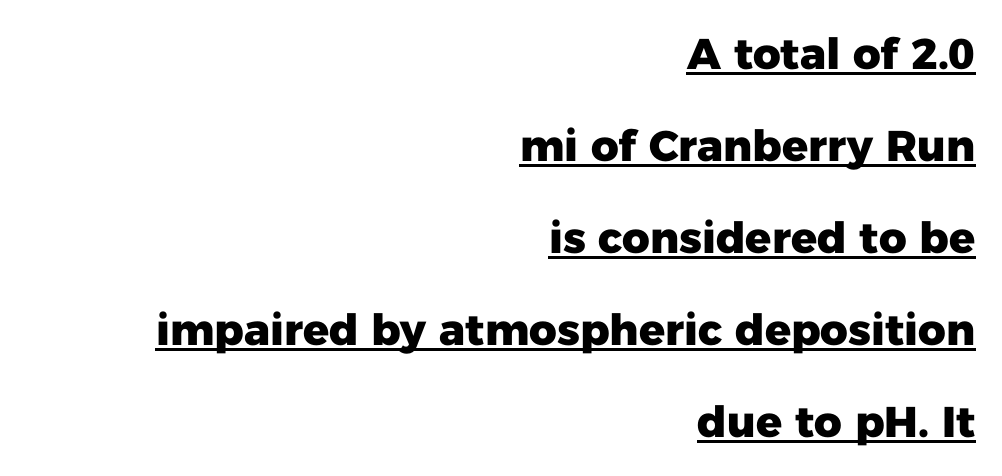
The image shows 43 px heavy sans-serif type, upright; set right-aligned, loose line spacing (2.14x), normal letter spacing, underlined; low stroke contrast and a medium x-height.
